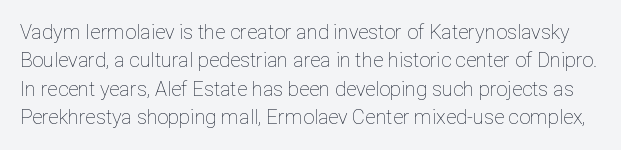
The image shows 20 px text type, upright; set normal line spacing (1.42x), normal letter spacing, not underlined.
